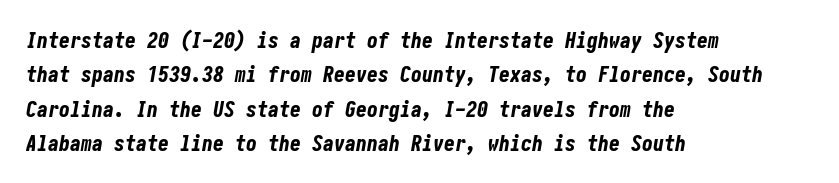
Tall strokes in this sample are angled rather than plumb. The line-height multiplier appears to be the usual default. No word sits above an underline. This sample uses plain, unmodified letter spacing. Left-aligned paragraph, ragged on the right. You'd pick this weight for a headline — it's a proper bold.
